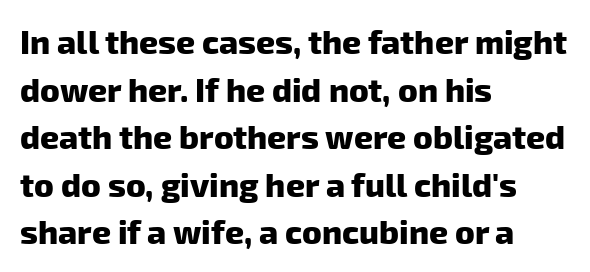
{"serif": "no", "bold": "yes", "weight": "heavy", "width": "normal", "stroke_contrast": "low", "x_height": "medium", "monospaced": "no", "underline": "no", "align": "left", "line_spacing": "normal", "line_spacing_ratio": 1.44, "letter_spacing": "normal", "letter_spacing_em": 0.0, "glyph_px": 33}
